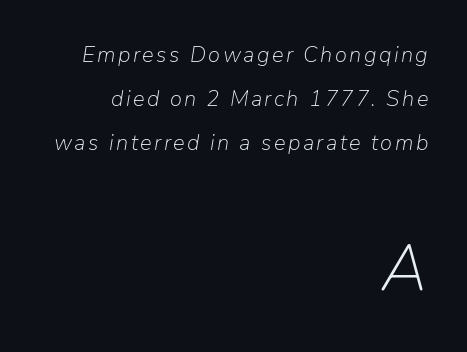
{"italic": "yes", "lean": "right", "slant_degrees": 9, "bold": "no", "weight": "light", "width": "normal", "stroke_contrast": "low", "x_height": "medium", "monospaced": "no", "underline": "no", "align": "right", "line_spacing": "loose", "line_spacing_ratio": 2.01, "larger_block": "second", "size_ratio": 2.95, "glyph_px": 65}
